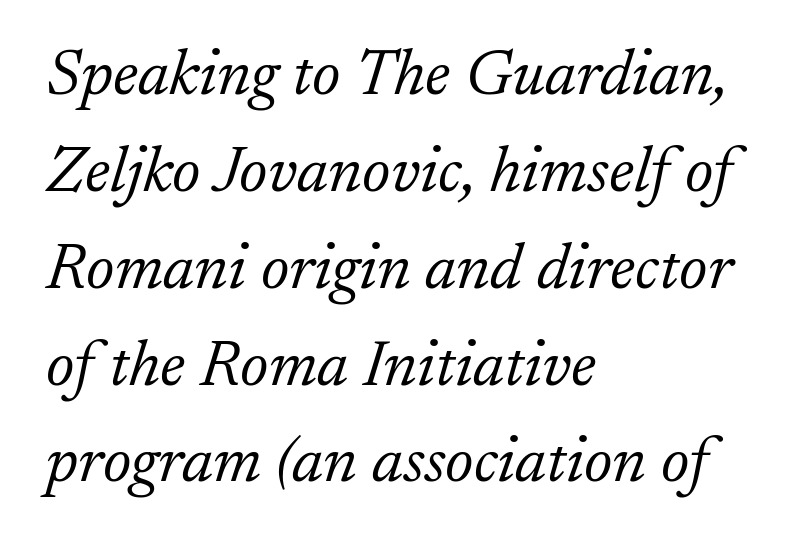
{"serif": "yes", "italic": "yes", "lean": "right", "slant_degrees": 17, "bold": "no", "weight": "light", "width": "normal", "stroke_contrast": "low", "x_height": "small", "monospaced": "no", "underline": "no", "align": "left", "line_spacing": "normal", "line_spacing_ratio": 1.49, "letter_spacing": "normal", "letter_spacing_em": 0.0, "glyph_px": 65}
